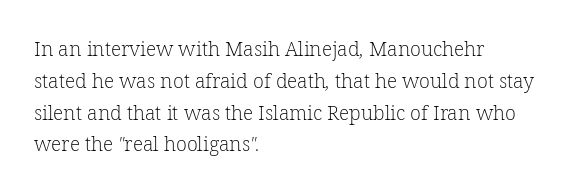
The image shows 20 px text type; set left-aligned, normal line spacing (1.59x), normal letter spacing, not underlined.
